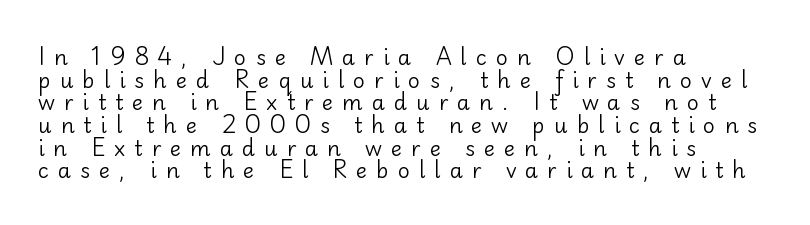
Q: Is the text bold? A: No.
Q: Is the text italic (slanted)? A: No, it is upright.
Q: Is the text underlined? A: No.
Q: How is the paragraph aligned? A: Left-aligned.
Q: Is the spacing between letters normal or unusually wide? A: Unusually wide.
Q: Is the spacing between lines tight, normal or loose? A: Tight.
